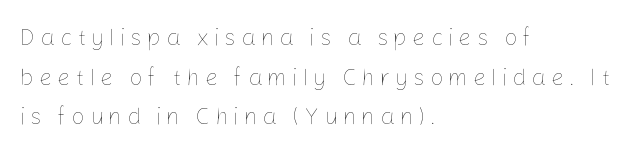
{"italic": "no", "bold": "no", "underline": "no", "align": "left", "line_spacing_ratio": 1.72, "letter_spacing": "wide", "letter_spacing_em": 0.22, "glyph_px": 23}
